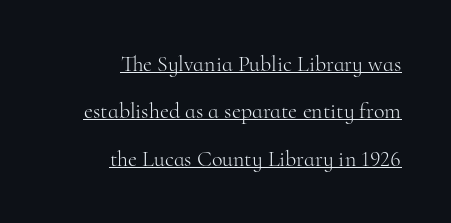
{"italic": "no", "bold": "no", "underline": "yes", "align": "right", "line_spacing": "loose", "line_spacing_ratio": 2.15, "letter_spacing": "normal", "letter_spacing_em": 0.0, "glyph_px": 22}
